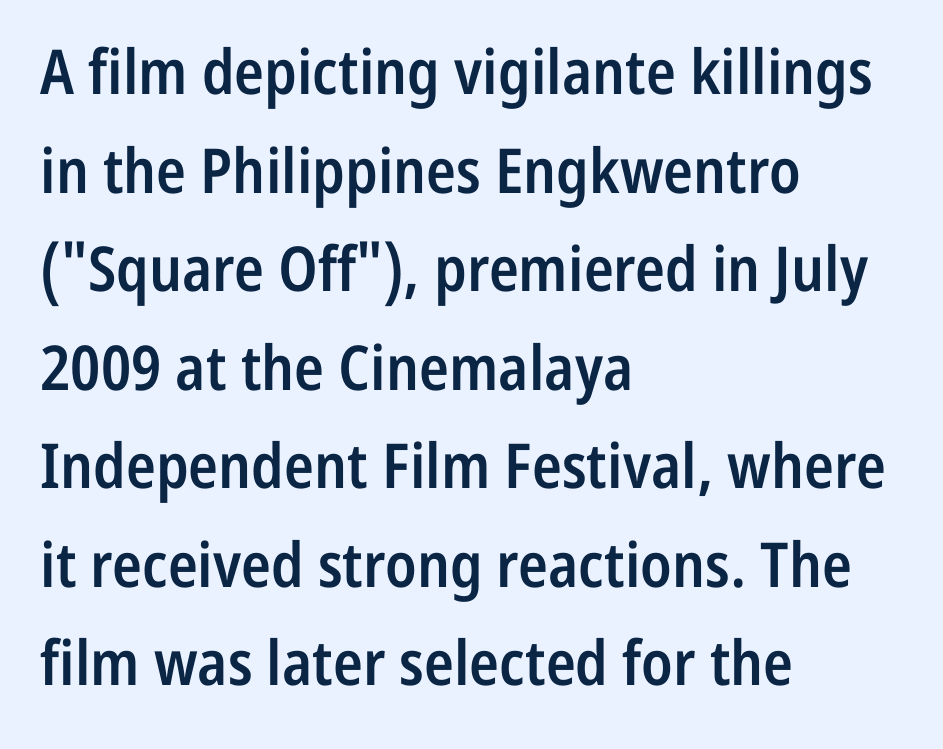
Q: Is the text bold? A: Semi-bold.
Q: Is the text italic (slanted)? A: No, it is upright.
Q: Is the typeface a serif or a sans-serif typeface? A: Sans-serif.
Q: Is the text underlined? A: No.
Q: How is the paragraph aligned? A: Left-aligned.
Q: Is the spacing between letters normal or unusually wide? A: Normal.
Q: Is the spacing between lines tight, normal or loose? A: Normal.
Q: Width (condensed, normal, or wide)? A: Condensed.
Q: Stroke contrast? A: Low.
Q: x-height? A: Medium.
Q: Monospaced? A: No.
